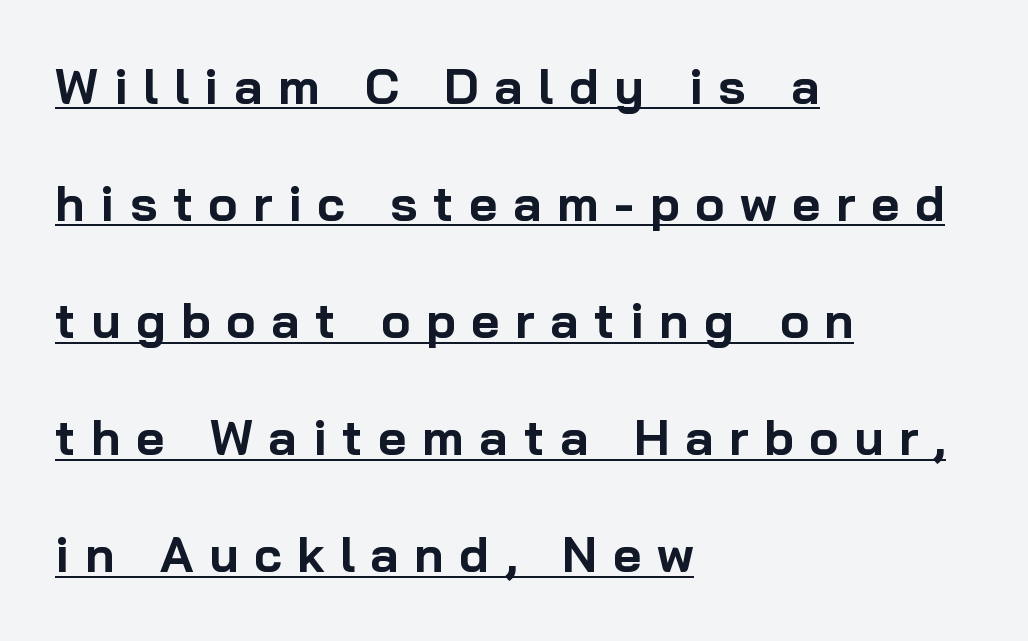
The image shows 49 px bold sans-serif type, upright; set left-aligned, loose line spacing (2.39x), unusually wide letter spacing (+0.32 em), underlined; low stroke contrast and a medium x-height.
